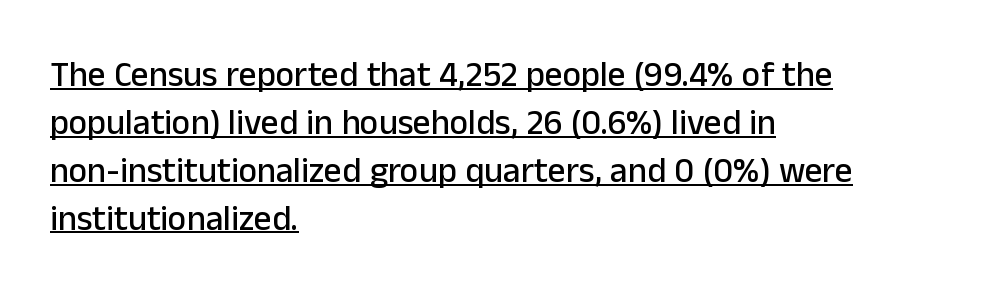
How would I describe the line gaps? Plain and ordinary. Posture: upright roman. Words appear dense and cohesive because spacing is normal. Letterform terminals end flat and unadorned throughout the passage.
